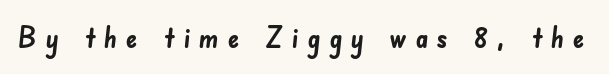
Q: Is the text bold? A: Yes.
Q: Is the typeface a serif or a sans-serif typeface? A: Sans-serif.
Q: Is the text underlined? A: No.
Q: Is the spacing between letters normal or unusually wide? A: Unusually wide.
Q: Width (condensed, normal, or wide)? A: Normal.
Q: Stroke contrast? A: Low.
Q: x-height? A: Small.
Q: Monospaced? A: No.
